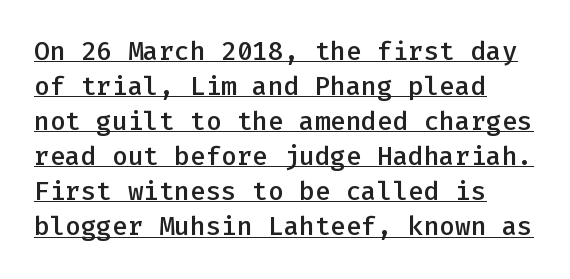
The image shows 26 px text type, upright; set normal line spacing (1.35x), normal letter spacing, underlined.
